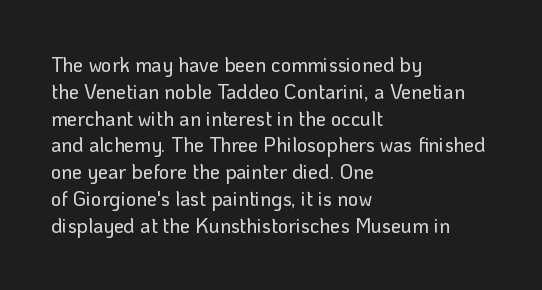
The vertical gap from one line to the next is medium. The letters sit at their default tracking, neither squeezed nor spread. A student would call this left alignment; a typographer would say flush left, rag right. Does the lettering tilt? It doesn't — this is upright.
